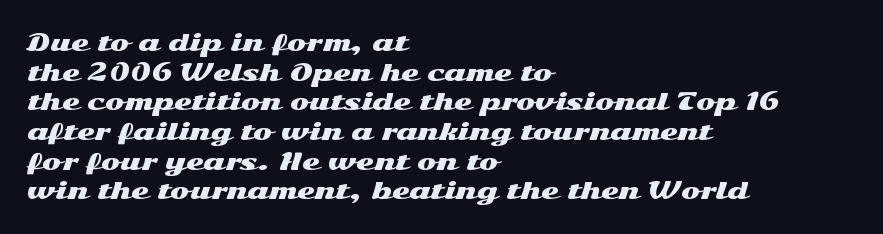
{"underline": "no", "align": "left", "line_spacing": "normal", "line_spacing_ratio": 1.29, "letter_spacing": "normal", "letter_spacing_em": 0.0, "glyph_px": 23}
